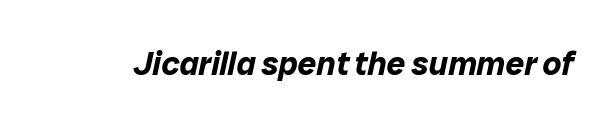
Q: Is the text bold? A: Yes.
Q: Is the text italic (slanted)? A: Yes, it leans right by about 12 degrees.
Q: Is the text underlined? A: No.
Q: Is the spacing between letters normal or unusually wide? A: Normal.
Q: Width (condensed, normal, or wide)? A: Normal.
Q: Stroke contrast? A: Low.
Q: x-height? A: Medium.
Q: Monospaced? A: No.
